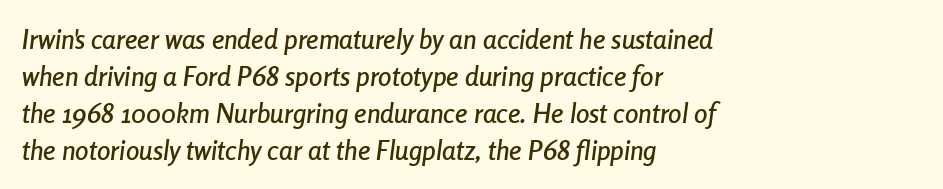
{"italic": "yes", "lean": "right", "slant_degrees": 8, "underline": "no", "align": "left", "line_spacing": "normal", "line_spacing_ratio": 1.37, "letter_spacing": "normal", "letter_spacing_em": 0.0, "glyph_px": 27}
